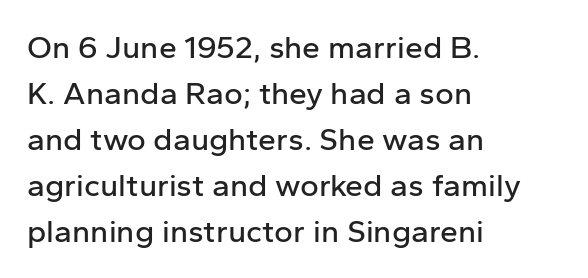
Q: Is the text italic (slanted)? A: No, it is upright.
Q: Is the typeface a serif or a sans-serif typeface? A: Sans-serif.
Q: Is the text underlined? A: No.
Q: How is the paragraph aligned? A: Left-aligned.
Q: Is the spacing between letters normal or unusually wide? A: Normal.
Q: Is the spacing between lines tight, normal or loose? A: Normal.
Q: Width (condensed, normal, or wide)? A: Normal.
Q: Stroke contrast? A: Low.
Q: x-height? A: Medium.
Q: Monospaced? A: No.
